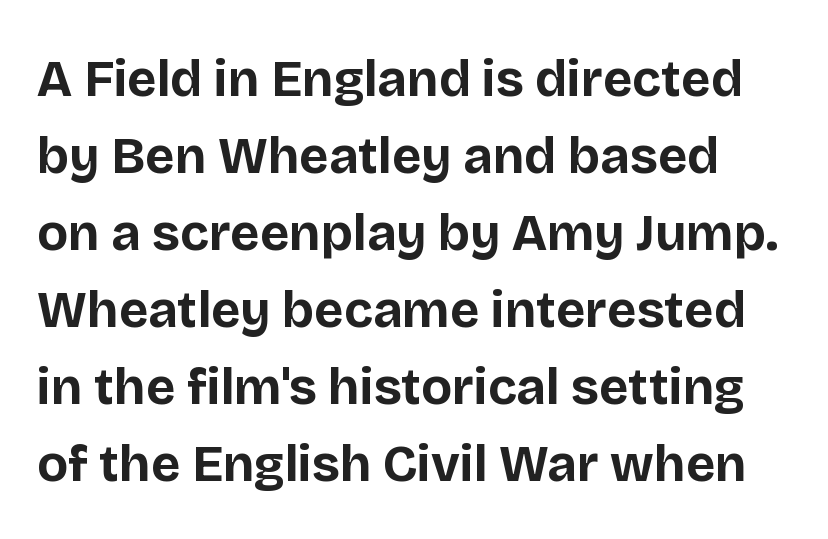
The image shows 51 px bold sans-serif type, upright; set normal line spacing (1.51x), normal letter spacing, not underlined; low stroke contrast and a large x-height.
